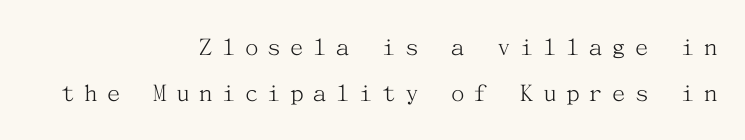
In terms of letterspacing, this is a distinctly airy, spread setting. Clear beneath every line of the passage. Alignment: flush right. Stroke thickness stays within the range of a standard reading face or lighter.
